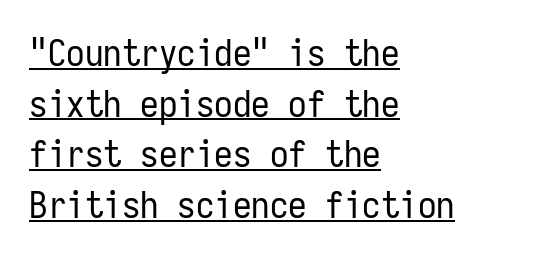
{"serif": "no", "italic": "no", "bold": "no", "weight": "regular", "width": "condensed", "stroke_contrast": "low", "x_height": "medium", "monospaced": "yes", "underline": "yes", "align": "left", "line_spacing": "normal", "line_spacing_ratio": 1.37, "letter_spacing": "normal", "letter_spacing_em": 0.0, "glyph_px": 37}
